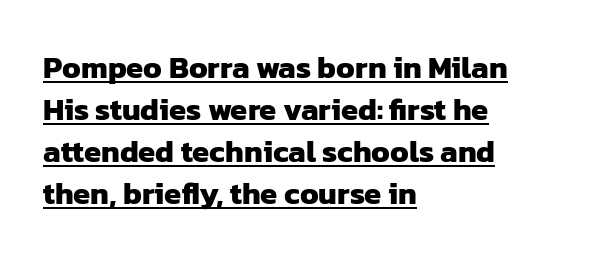
The image shows 31 px heavy sans-serif type; set left-aligned, normal line spacing (1.36x), normal letter spacing, underlined; low stroke contrast and a medium x-height.
